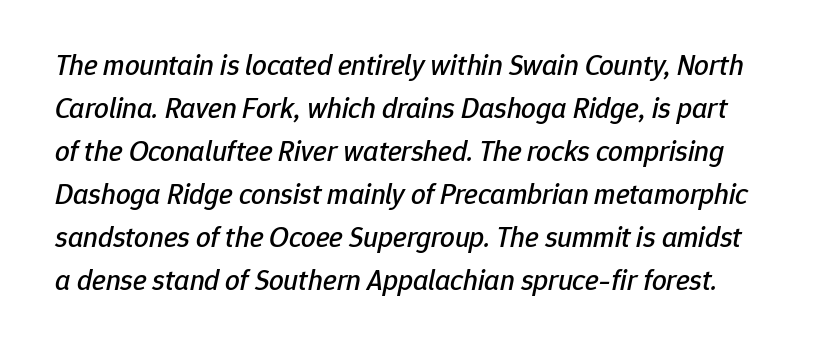
{"italic": "yes", "lean": "right", "slant_degrees": 12, "width": "normal", "stroke_contrast": "low", "x_height": "medium", "monospaced": "no", "underline": "no", "line_spacing": "normal", "line_spacing_ratio": 1.48, "letter_spacing": "normal", "letter_spacing_em": 0.0, "glyph_px": 29}
